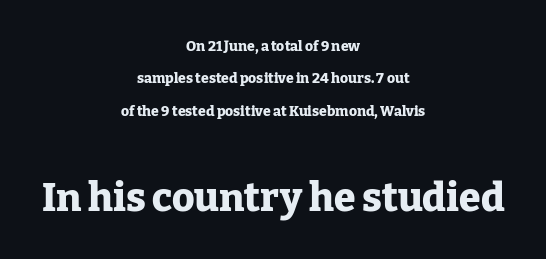
Quick note: not italic, upright. Think of a printed novel: that variable character pitch is what you see here. Weight check: bold — yes, fully. The more generous point size was reserved for the lower chunk.
